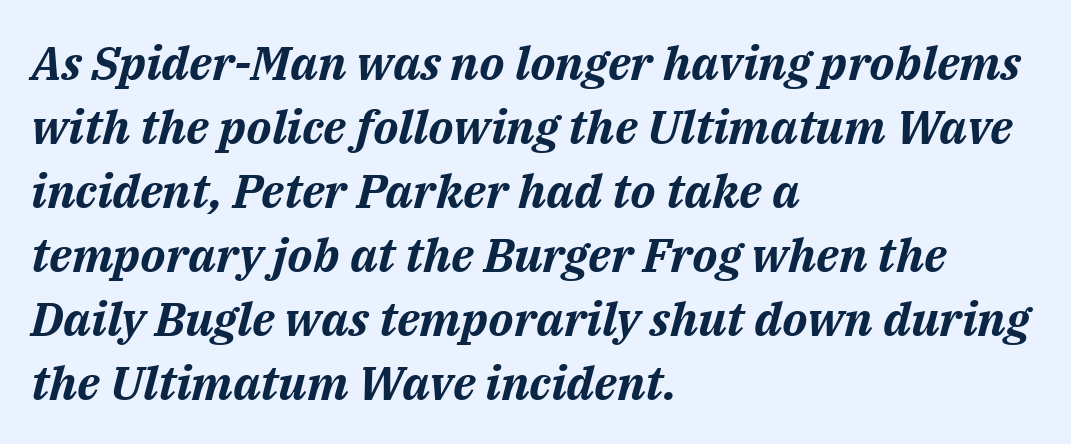
{"italic": "yes", "lean": "right", "slant_degrees": 14, "bold": "yes", "weight": "bold", "width": "normal", "stroke_contrast": "medium", "x_height": "medium", "monospaced": "no", "underline": "no", "align": "left", "line_spacing": "normal", "line_spacing_ratio": 1.36, "letter_spacing": "normal", "letter_spacing_em": 0.0, "glyph_px": 47}
